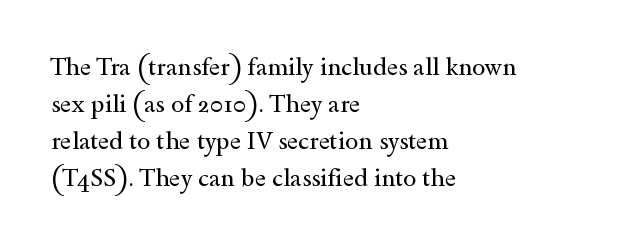
The image shows 24 px text type, upright; set left-aligned, normal line spacing (1.54x), normal letter spacing, not underlined.
